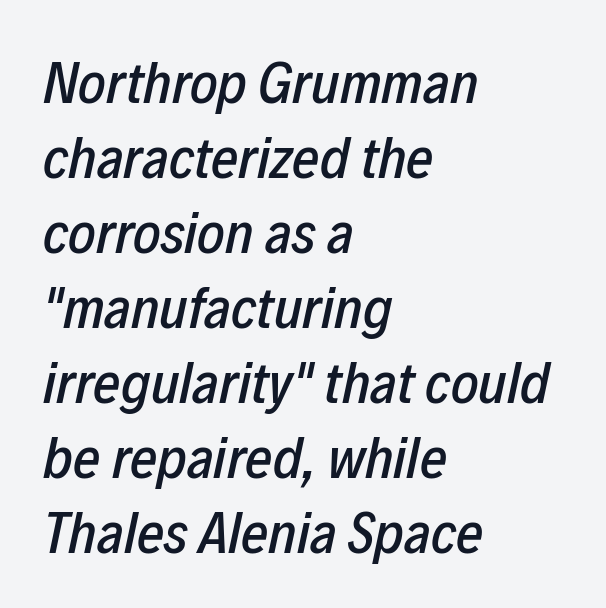
{"italic": "yes", "lean": "right", "slant_degrees": 12, "width": "condensed", "stroke_contrast": "low", "x_height": "medium", "monospaced": "no", "underline": "no", "align": "left", "line_spacing": "normal", "line_spacing_ratio": 1.27, "letter_spacing": "normal", "letter_spacing_em": 0.0, "glyph_px": 59}
